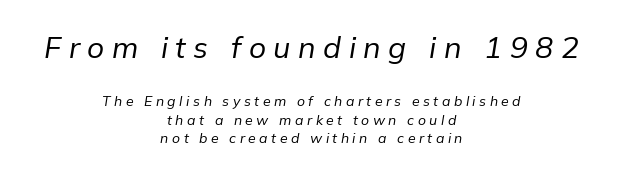
Q: Is the text bold? A: No.
Q: Is the text italic (slanted)? A: Yes, it leans right by about 9 degrees.
Q: Is the text underlined? A: No.
Q: How is the paragraph aligned? A: Centered.
Q: Is the spacing between letters normal or unusually wide? A: Unusually wide.
Q: Is the spacing between lines tight, normal or loose? A: Normal.
Q: Which block of text is set in a larger size, the first (top) or the second (bottom)? A: The first (top) one.
Q: Width (condensed, normal, or wide)? A: Normal.
Q: Stroke contrast? A: Low.
Q: x-height? A: Medium.
Q: Monospaced? A: No.
